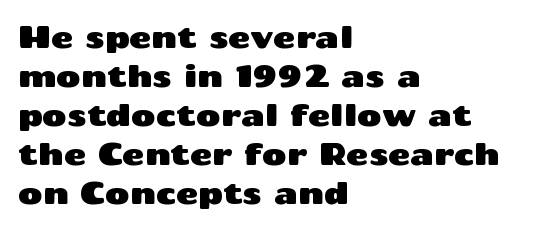
Q: Is the text italic (slanted)? A: No, it is upright.
Q: Is the typeface a serif or a sans-serif typeface? A: Sans-serif.
Q: Is the text underlined? A: No.
Q: How is the paragraph aligned? A: Left-aligned.
Q: Is the spacing between letters normal or unusually wide? A: Normal.
Q: Is the spacing between lines tight, normal or loose? A: Normal.
Q: Width (condensed, normal, or wide)? A: Wide.
Q: Stroke contrast? A: Medium.
Q: x-height? A: Medium.
Q: Monospaced? A: No.
